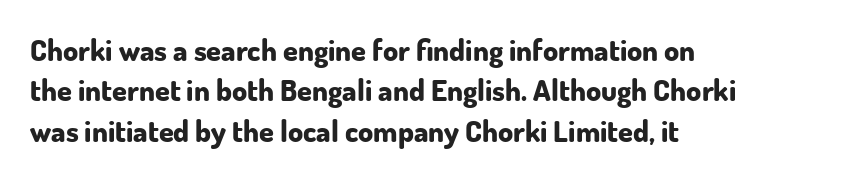
It's the straight-up-and-down kind of type. Strokes here are thick enough to call this a true bold. The letterforms sit shoulder to shoulder at normal distance. Horizontal alignment here is leftward, the default for most running prose. The characters display no serif detailing; their extremities are plain. Check the space under the baseline: it is left empty.
